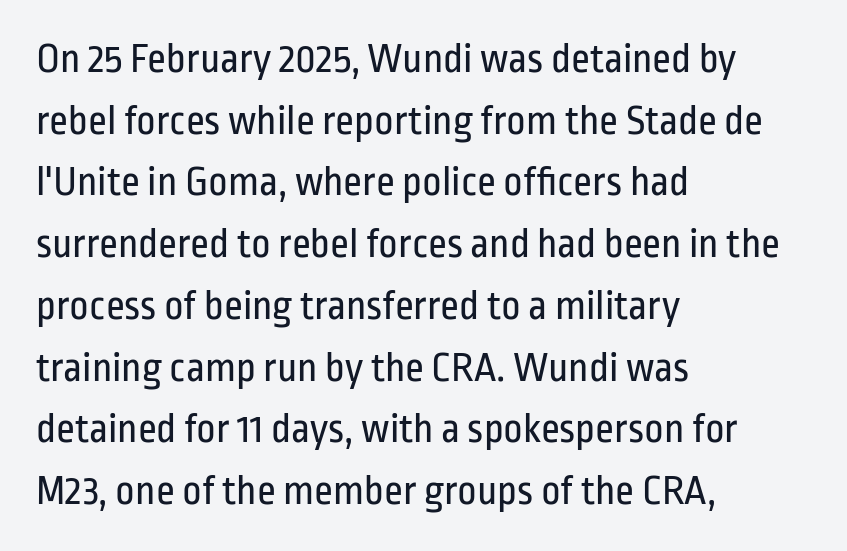
The image shows 42 px regular-weight, condensed sans-serif type, upright; set left-aligned, normal line spacing (1.47x), normal letter spacing, not underlined; low stroke contrast and a medium x-height.
